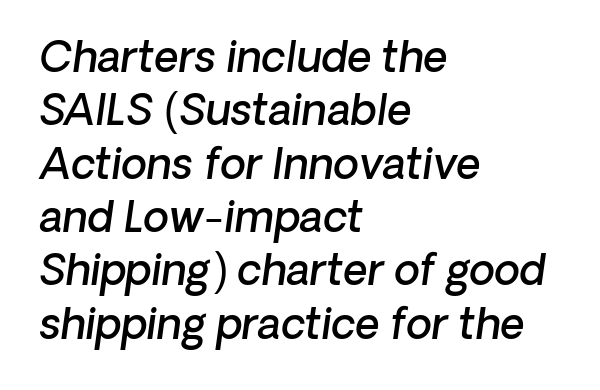
{"italic": "yes", "lean": "right", "slant_degrees": 8, "bold": "semi", "weight": "semibold", "width": "normal", "stroke_contrast": "low", "x_height": "medium", "monospaced": "no", "underline": "no", "align": "left", "line_spacing": "normal", "line_spacing_ratio": 1.27, "letter_spacing": "normal", "letter_spacing_em": 0.0, "glyph_px": 42}
